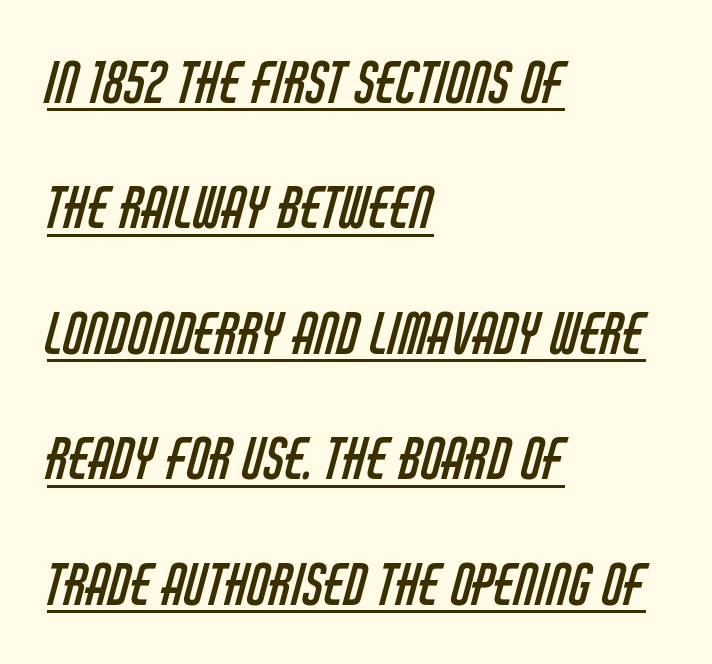
Q: Is the text bold? A: No.
Q: Is the typeface a serif or a sans-serif typeface? A: Sans-serif.
Q: Is the text underlined? A: Yes.
Q: How is the paragraph aligned? A: Left-aligned.
Q: Is the spacing between letters normal or unusually wide? A: Normal.
Q: Is the spacing between lines tight, normal or loose? A: Loose.
Q: Width (condensed, normal, or wide)? A: Condensed.
Q: Stroke contrast? A: Low.
Q: x-height? A: Large.
Q: Monospaced? A: No.
